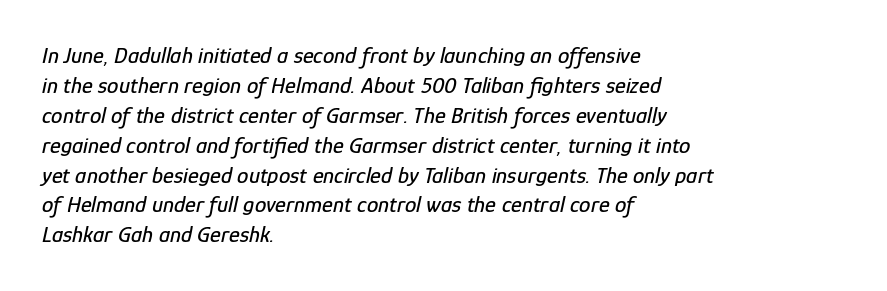
The image shows 23 px text type, italic (leaning right); set left-aligned, normal line spacing (1.3x), normal letter spacing, not underlined.
